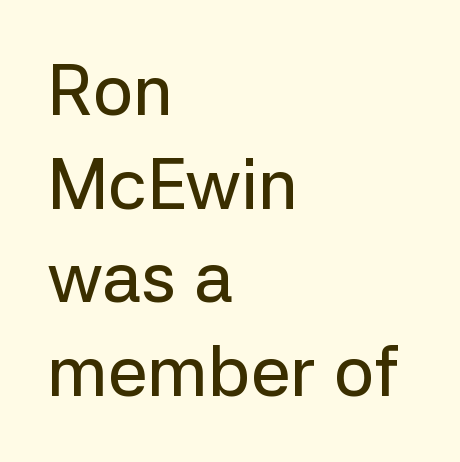
A student would call this left alignment; a typographer would say flush left, rag right. Check under the words: just untouched page. The space between consecutive lines is moderate. Nope, not italic — everything's standing straight. Honestly, the letter spacing is just normal — you wouldn't notice it. The letters carry no serifs — their stems end cleanly without finishing strokes.
